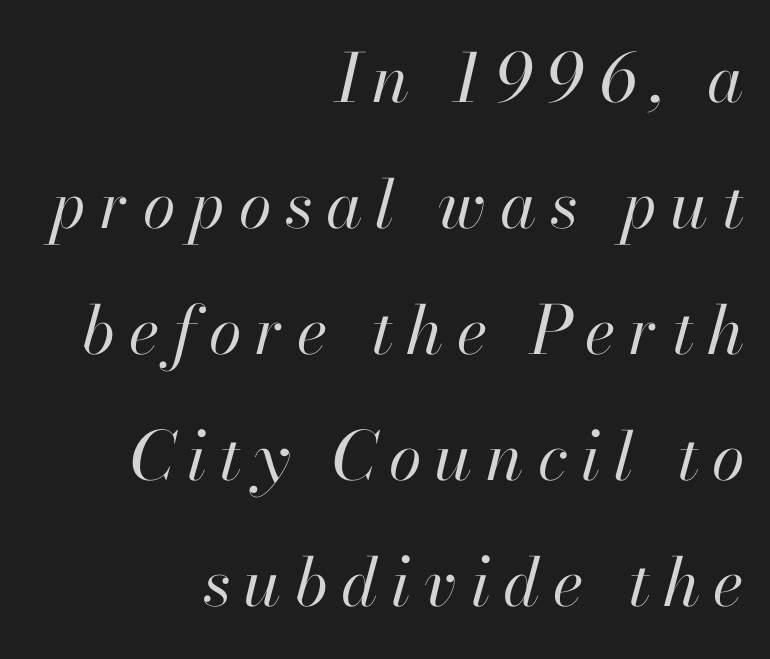
The font is comparable to plain body text, perhaps lighter. Observe the lean: these are italic letterforms. In CSS terms this would be text-align: right. Just letters on the line, the space beneath them empty.
